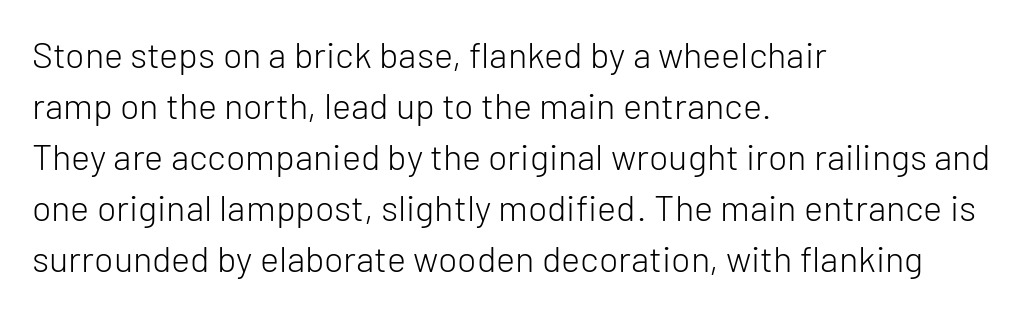
The font family rendered here belongs to the sans-serif group. The line-height multiplier appears to be the usual default. Tracking value appears to be zero — textbook default spacing. Character widths vary here, with narrow letters taking less room than wide ones. Every row of glyphs begins at an identical x-position on the left.
